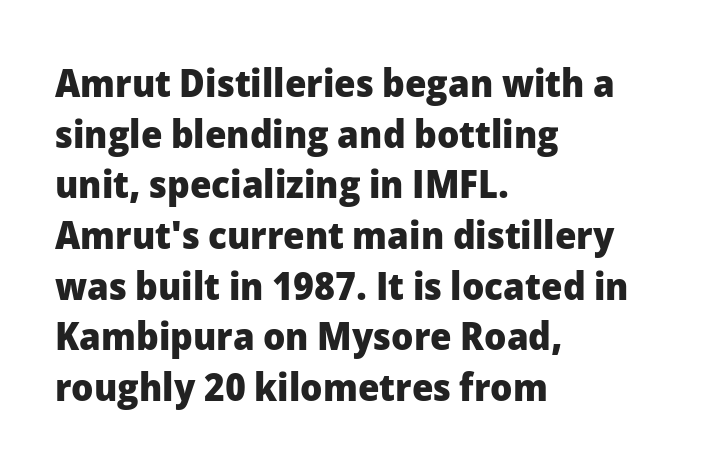
The image shows 39 px heavy sans-serif type, upright; set left-aligned, normal line spacing (1.3x), normal letter spacing, not underlined; low stroke contrast and a medium x-height.
